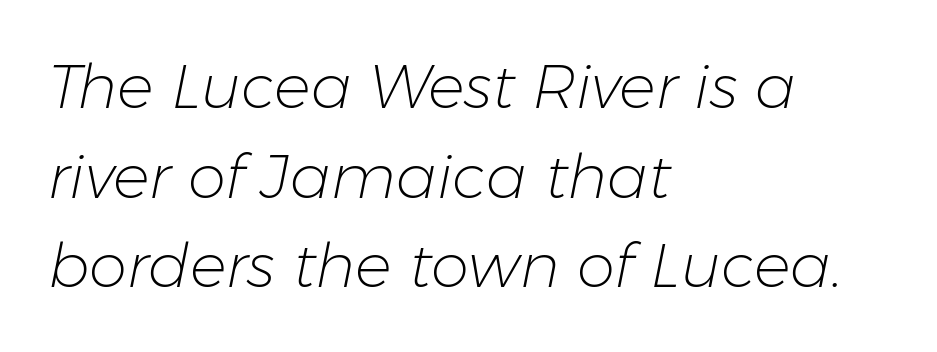
{"italic": "yes", "lean": "right", "slant_degrees": 11, "bold": "no", "weight": "light", "width": "normal", "stroke_contrast": "low", "x_height": "medium", "monospaced": "no", "underline": "no", "align": "left", "line_spacing": "normal", "line_spacing_ratio": 1.47, "letter_spacing": "normal", "letter_spacing_em": 0.0, "glyph_px": 61}
